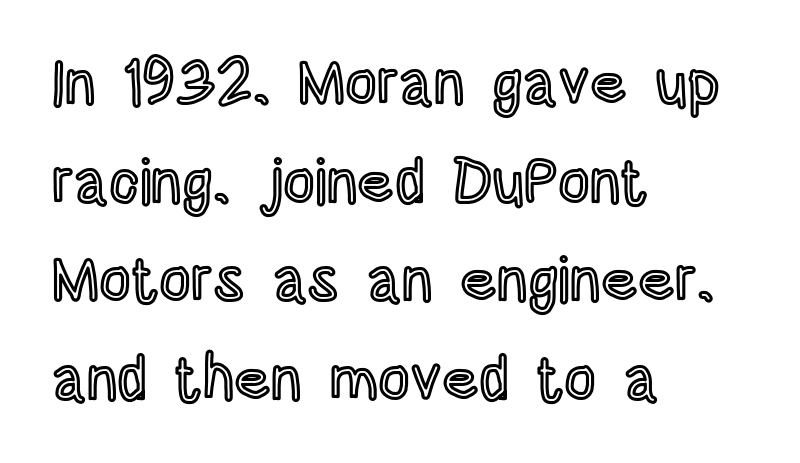
The image shows 62 px condensed type, upright; set left-aligned, normal line spacing (1.59x), normal letter spacing, not underlined; a large x-height.
